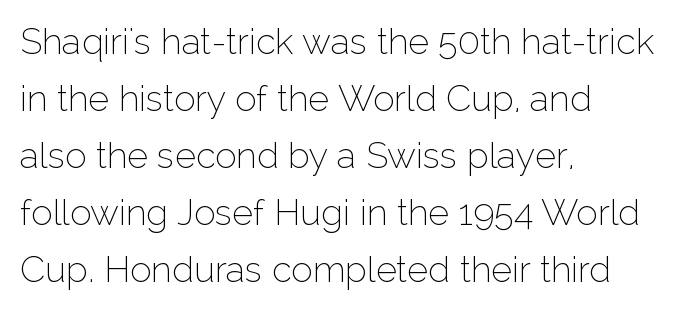
{"serif": "no", "italic": "no", "bold": "no", "weight": "thin", "width": "normal", "stroke_contrast": "low", "x_height": "medium", "monospaced": "no", "underline": "no", "align": "left", "line_spacing": "normal", "line_spacing_ratio": 1.58, "letter_spacing": "normal", "letter_spacing_em": 0.0, "glyph_px": 36}
